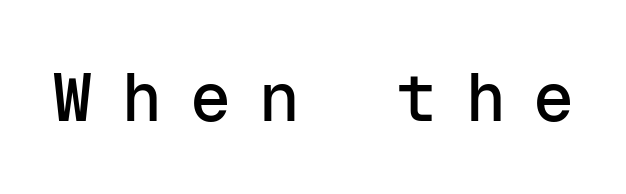
{"serif": "no", "italic": "no", "width": "normal", "stroke_contrast": "low", "x_height": "medium", "monospaced": "yes", "underline": "no", "letter_spacing": "wide", "letter_spacing_em": 0.41, "glyph_px": 68}
